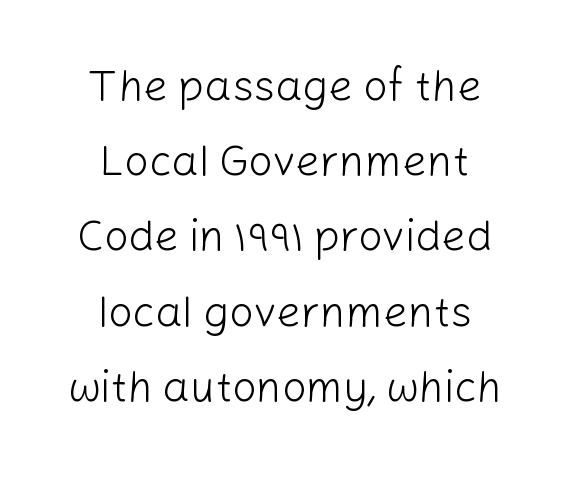
{"serif": "no", "italic": "no", "bold": "no", "weight": "light", "width": "normal", "stroke_contrast": "low", "x_height": "medium", "monospaced": "no", "underline": "no", "align": "center", "line_spacing_ratio": 1.75, "letter_spacing": "normal", "letter_spacing_em": 0.0, "glyph_px": 43}
